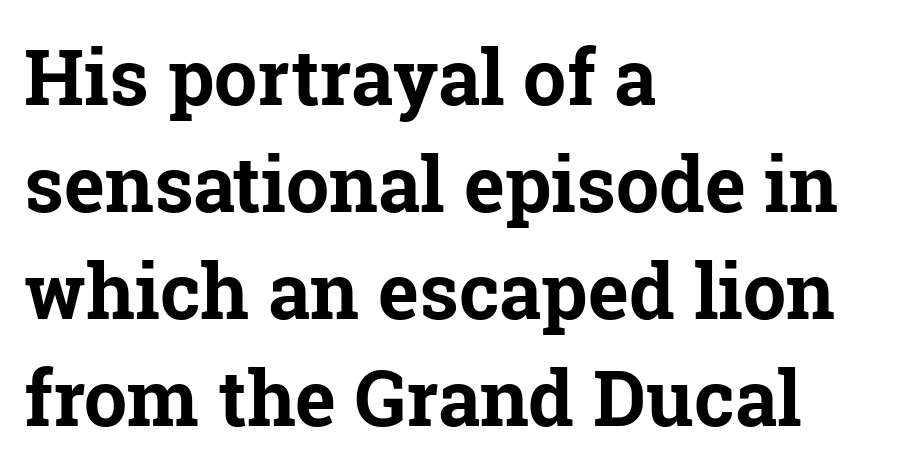
Q: Is the text bold? A: Yes.
Q: Is the text italic (slanted)? A: No, it is upright.
Q: Is the typeface a serif or a sans-serif typeface? A: Serif.
Q: Is the text underlined? A: No.
Q: How is the paragraph aligned? A: Left-aligned.
Q: Is the spacing between letters normal or unusually wide? A: Normal.
Q: Is the spacing between lines tight, normal or loose? A: Normal.
Q: Width (condensed, normal, or wide)? A: Normal.
Q: Stroke contrast? A: Low.
Q: x-height? A: Medium.
Q: Monospaced? A: No.
